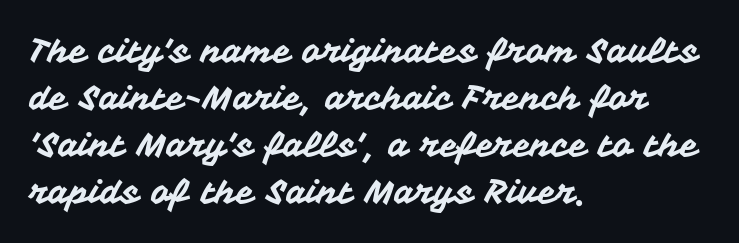
{"serif": "no", "width": "normal", "stroke_contrast": "medium", "x_height": "medium", "monospaced": "no", "underline": "no", "align": "left", "line_spacing": "normal", "line_spacing_ratio": 1.42, "letter_spacing": "normal", "letter_spacing_em": 0.0, "glyph_px": 33}
